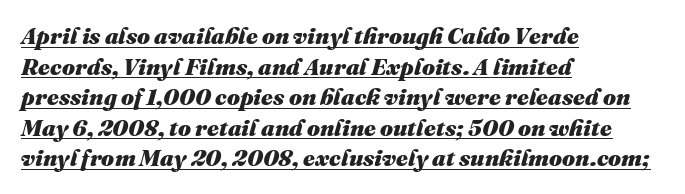
Q: Is the text bold? A: Yes.
Q: Is the text italic (slanted)? A: Yes, it leans right by about 16 degrees.
Q: Is the text underlined? A: Yes.
Q: How is the paragraph aligned? A: Left-aligned.
Q: Is the spacing between letters normal or unusually wide? A: Normal.
Q: Is the spacing between lines tight, normal or loose? A: Normal.
